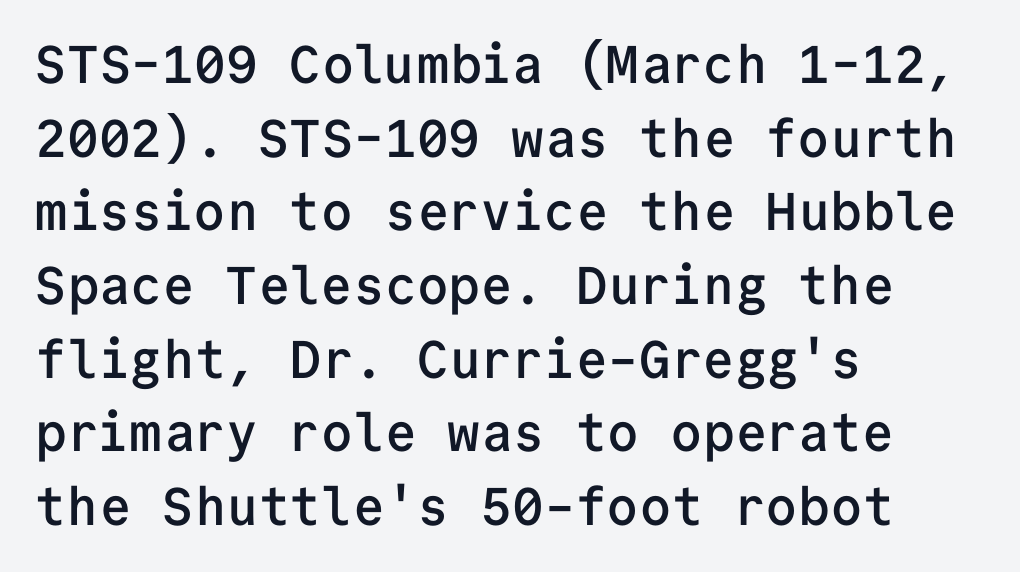
Q: Is the text bold? A: Semi-bold.
Q: Is the text italic (slanted)? A: No, it is upright.
Q: Is the typeface a serif or a sans-serif typeface? A: Sans-serif.
Q: Is the text underlined? A: No.
Q: How is the paragraph aligned? A: Left-aligned.
Q: Is the spacing between letters normal or unusually wide? A: Normal.
Q: Is the spacing between lines tight, normal or loose? A: Normal.
Q: Width (condensed, normal, or wide)? A: Normal.
Q: Stroke contrast? A: Low.
Q: x-height? A: Medium.
Q: Monospaced? A: Yes.
